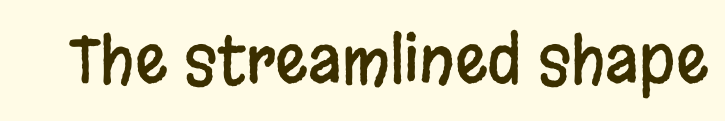
Varying glyph widths throughout — classic text-font behaviour. Posture: vertical. Honestly, there is no underline to notice here at all. The rendering keeps characters at their native spacing. Are there feet on the stems? There aren't — it's a sans.
